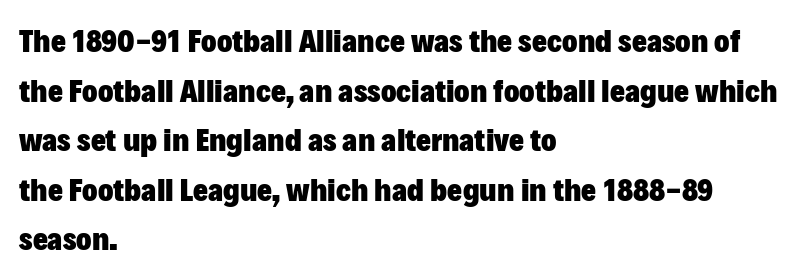
{"serif": "no", "italic": "no", "bold": "yes", "weight": "heavy", "width": "normal", "stroke_contrast": "low", "x_height": "medium", "monospaced": "no", "underline": "no", "align": "left", "line_spacing": "normal", "line_spacing_ratio": 1.55, "letter_spacing": "normal", "letter_spacing_em": 0.0, "glyph_px": 32}
